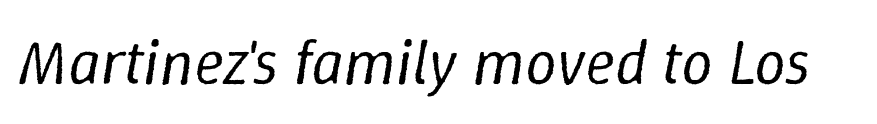
{"italic": "yes", "lean": "right", "slant_degrees": 9, "bold": "no", "weight": "regular", "width": "normal", "stroke_contrast": "low", "x_height": "medium", "monospaced": "no", "underline": "no", "letter_spacing": "normal", "letter_spacing_em": 0.0, "glyph_px": 63}
